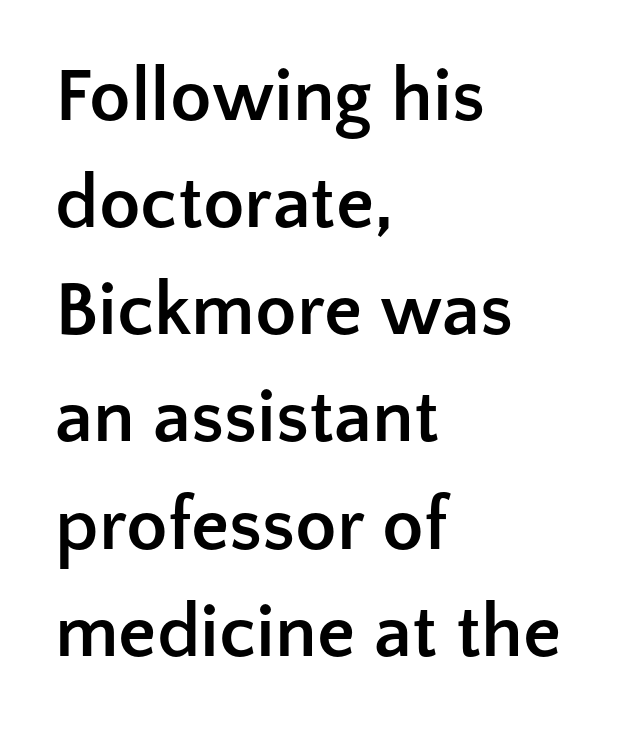
The font family rendered here belongs to the sans-serif group. This is heavy type, rendered in bold. Is this a fixed-width face? No — the glyphs have proportional, varying widths. The gap between lines stays unmarked. What stands out about the letter spacing? Nothing — it is the standard amount. The designer left line spacing at the default.
